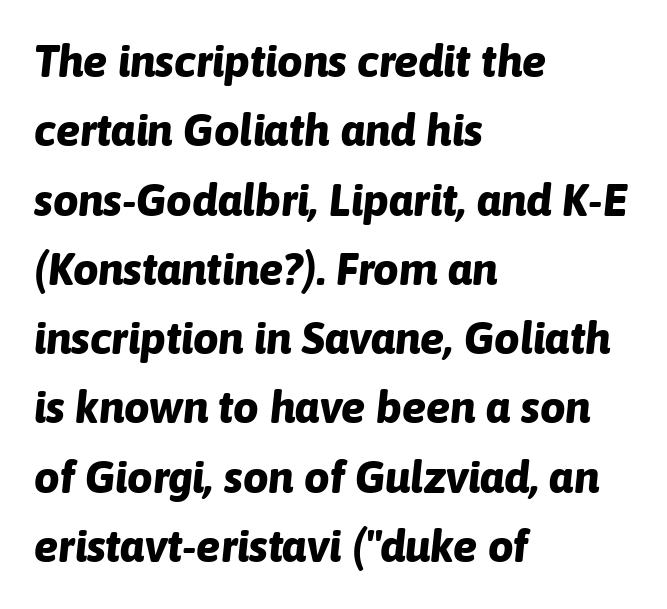
Q: Is the text bold? A: Yes.
Q: Is the text italic (slanted)? A: Yes, it leans right by about 6 degrees.
Q: Is the text underlined? A: No.
Q: How is the paragraph aligned? A: Left-aligned.
Q: Is the spacing between letters normal or unusually wide? A: Normal.
Q: Is the spacing between lines tight, normal or loose? A: Normal.
Q: Width (condensed, normal, or wide)? A: Normal.
Q: Stroke contrast? A: Low.
Q: x-height? A: Medium.
Q: Monospaced? A: No.
